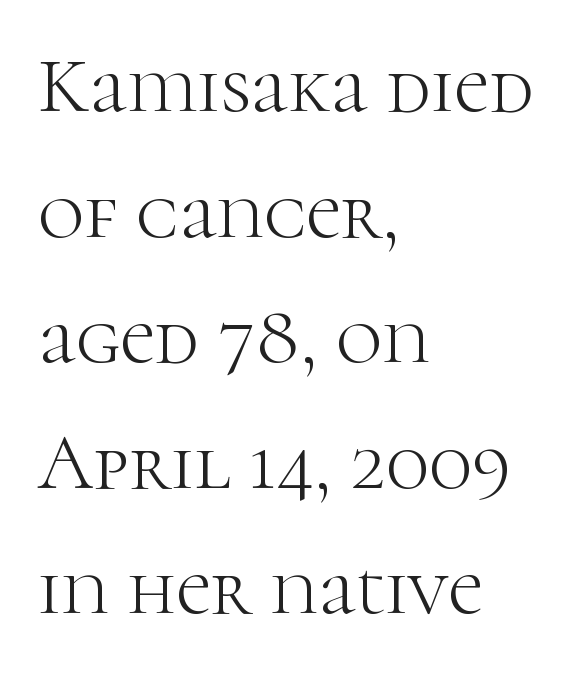
This sample is left-justified, so line endings fall wherever the words run out. Is this a fixed-width face? No — the glyphs have proportional, varying widths. Stem width sits at or under what a default text font uses. The type sits square on the baseline with zero lean.
